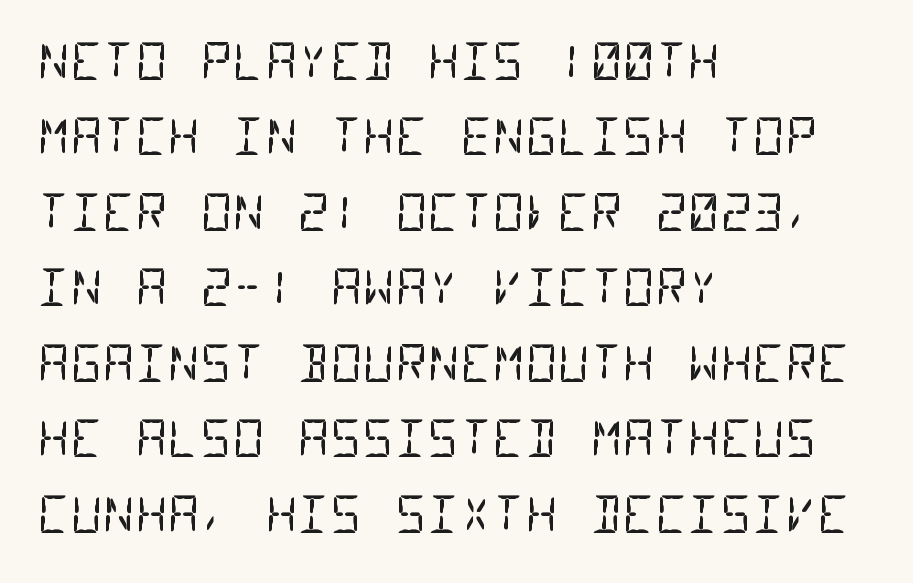
Q: Is the text bold? A: No.
Q: Is the typeface a serif or a sans-serif typeface? A: Sans-serif.
Q: Is the text underlined? A: No.
Q: How is the paragraph aligned? A: Left-aligned.
Q: Is the spacing between letters normal or unusually wide? A: Normal.
Q: Is the spacing between lines tight, normal or loose? A: Normal.
Q: Width (condensed, normal, or wide)? A: Condensed.
Q: Stroke contrast? A: Low.
Q: x-height? A: Large.
Q: Monospaced? A: Yes.
